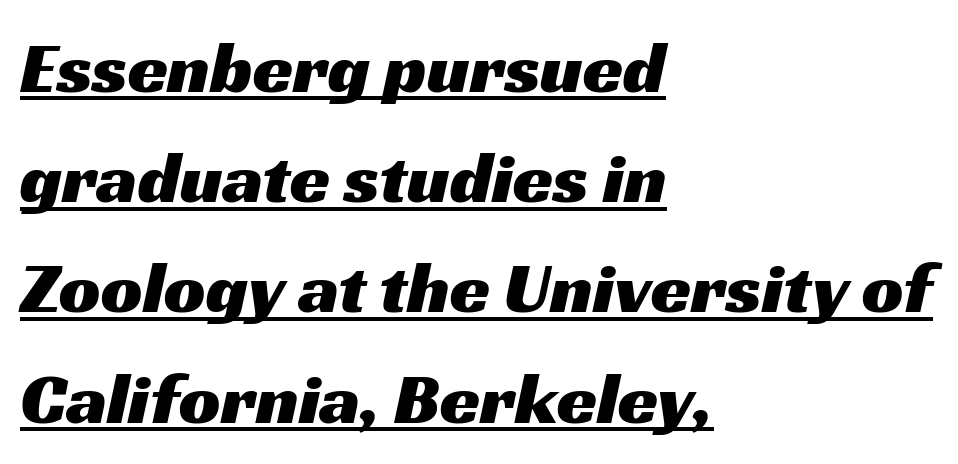
The image shows 73 px wide sans-serif type; set left-aligned, normal line spacing (1.51x), normal letter spacing, underlined; medium stroke contrast and a medium x-height.
